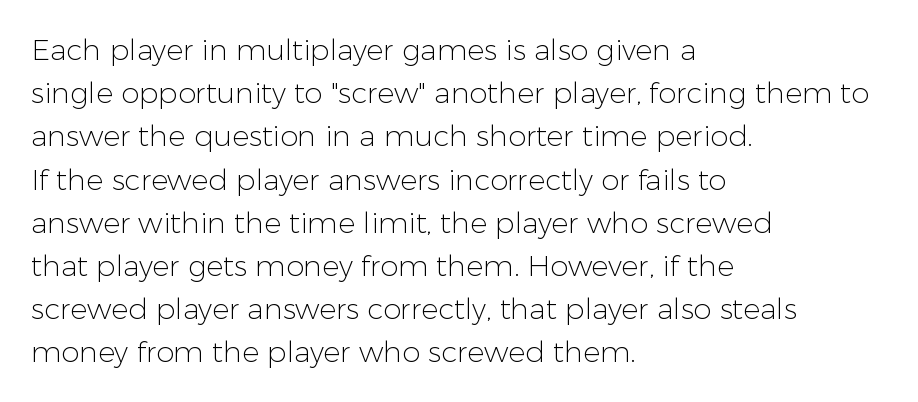
Counters stay open thanks to moderate or lighter strokes. The text block is weighted toward the left margin, trailing off unevenly rightward. In terms of letterform style, serifs are entirely absent. A typesetter would call this proportional, since set widths differ per character. Italic: no, the glyphs are upright roman.
